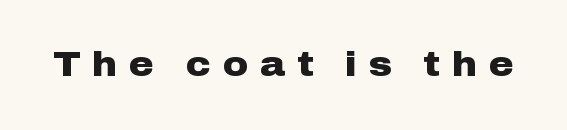
The image shows 34 px heavy, wide sans-serif type, upright; set unusually wide letter spacing (+0.35 em), not underlined; low stroke contrast and a medium x-height.
